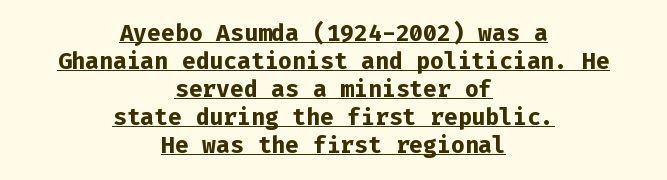
Is the block centered? Yes — each line is placed symmetrically about the middle. A rule runs beneath these lines of type. These words are printed bold, with thick strokes throughout. Short note: letters normally spaced. In terms of posture, this sample is upright.
